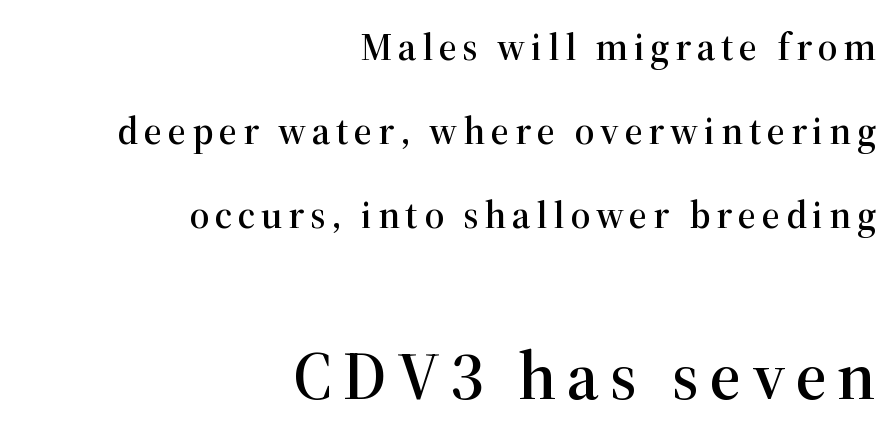
This sample has the flowing, uneven cadence of proportional lettering. The foot of each line stays bare and open. This block would shrink considerably if given ordinary leading; it's expanded now. Style check: upright. The more generous point size was reserved for the lower chunk.
